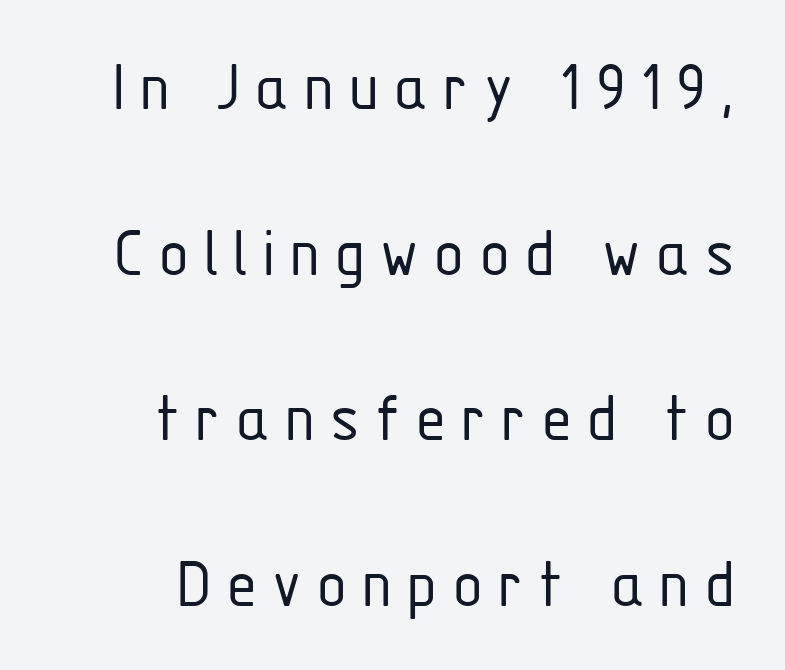
The image shows 72 px light, condensed sans-serif type, upright; set right-aligned, loose line spacing (2.3x), not underlined; low stroke contrast and a medium x-height.
